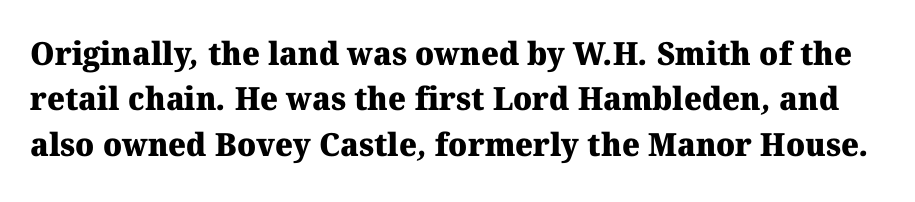
Q: Is the text bold? A: Yes.
Q: Is the typeface a serif or a sans-serif typeface? A: Serif.
Q: Is the text underlined? A: No.
Q: Is the spacing between letters normal or unusually wide? A: Normal.
Q: Is the spacing between lines tight, normal or loose? A: Normal.
Q: Width (condensed, normal, or wide)? A: Normal.
Q: Stroke contrast? A: Medium.
Q: x-height? A: Medium.
Q: Monospaced? A: No.
